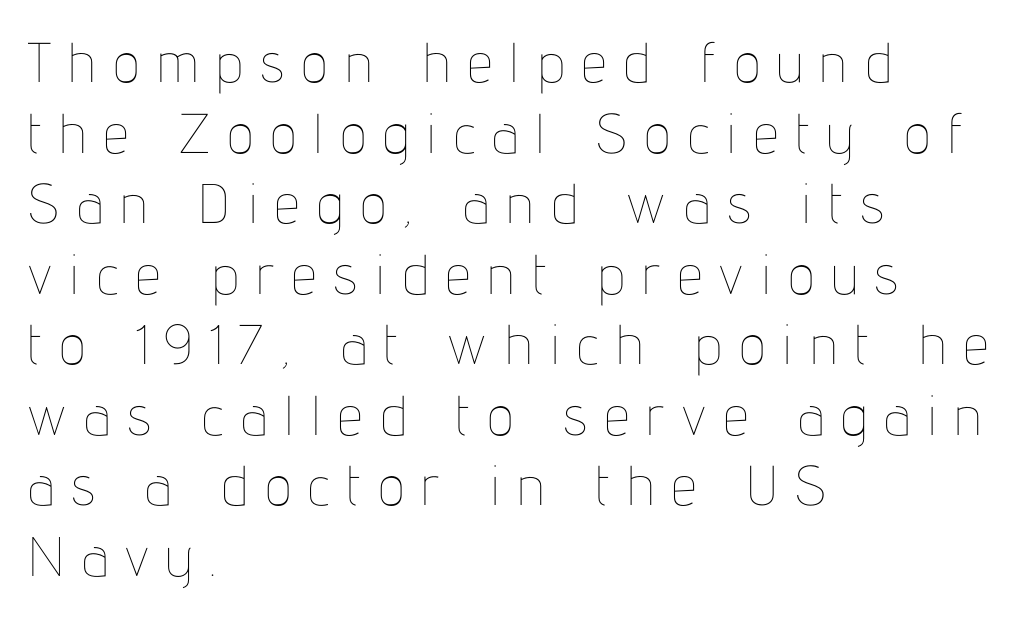
{"italic": "no", "bold": "no", "weight": "thin", "width": "condensed", "stroke_contrast": "low", "x_height": "medium", "monospaced": "no", "underline": "no", "align": "left", "line_spacing": "normal", "line_spacing_ratio": 1.26, "letter_spacing": "wide", "letter_spacing_em": 0.31, "glyph_px": 56}
